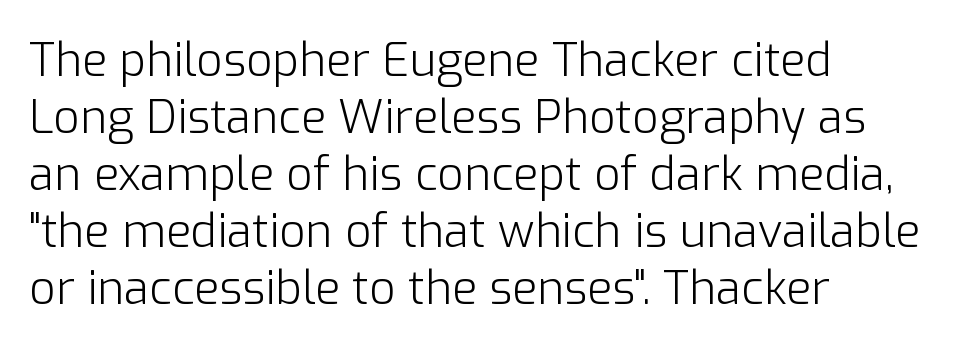
Has an underline been added? It has not. The paragraph has a hard left edge and a soft right edge. Each letter's strokes conclude bluntly, with no projecting serifs. This sample uses an upright cut, with every glyph sitting square on the baseline.
